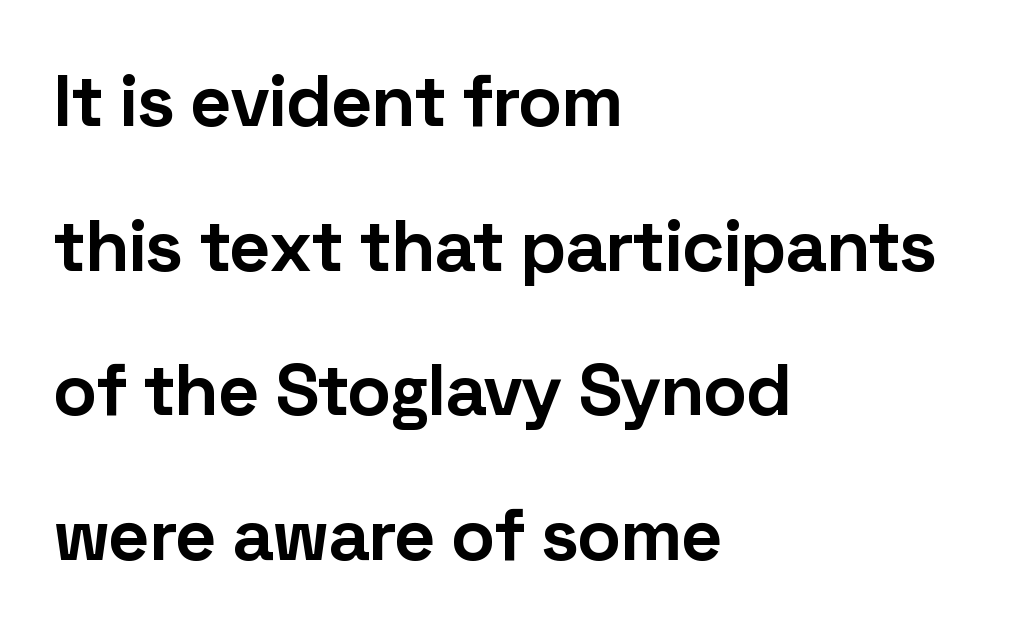
The image shows 73 px bold sans-serif type, upright; set left-aligned, loose line spacing (1.98x), normal letter spacing, not underlined; low stroke contrast and a medium x-height.
